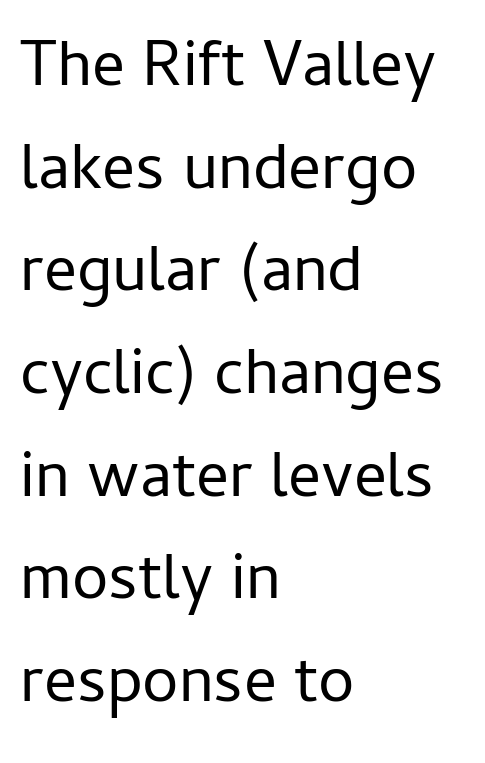
Q: Is the text bold? A: No.
Q: Is the text italic (slanted)? A: No, it is upright.
Q: Is the typeface a serif or a sans-serif typeface? A: Sans-serif.
Q: Is the text underlined? A: No.
Q: How is the paragraph aligned? A: Left-aligned.
Q: Is the spacing between letters normal or unusually wide? A: Normal.
Q: Is the spacing between lines tight, normal or loose? A: Normal.
Q: Width (condensed, normal, or wide)? A: Normal.
Q: Stroke contrast? A: Low.
Q: x-height? A: Medium.
Q: Monospaced? A: No.
